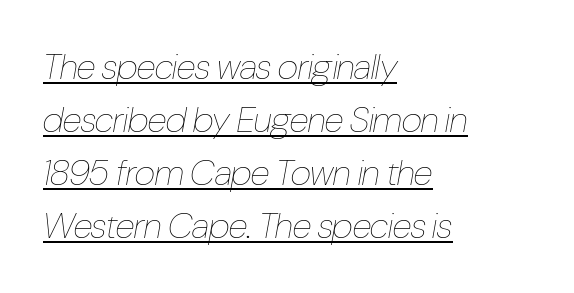
Q: Is the text bold? A: No.
Q: Is the text italic (slanted)? A: Yes, it leans right by about 10 degrees.
Q: Is the text underlined? A: Yes.
Q: How is the paragraph aligned? A: Left-aligned.
Q: Is the spacing between letters normal or unusually wide? A: Normal.
Q: Is the spacing between lines tight, normal or loose? A: Normal.
Q: Width (condensed, normal, or wide)? A: Condensed.
Q: Stroke contrast? A: Low.
Q: x-height? A: Medium.
Q: Monospaced? A: No.
